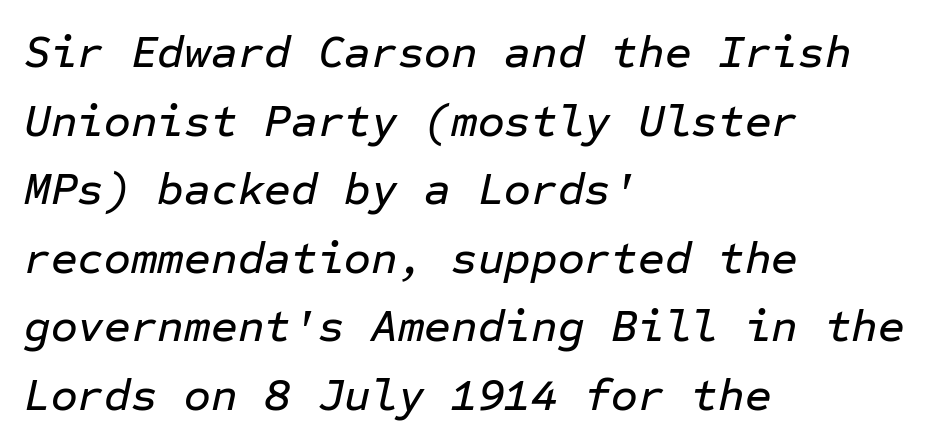
The image shows 46 px text type, italic (leaning right), monospaced; set left-aligned, normal line spacing (1.49x), normal letter spacing, not underlined; low stroke contrast and a medium x-height.
